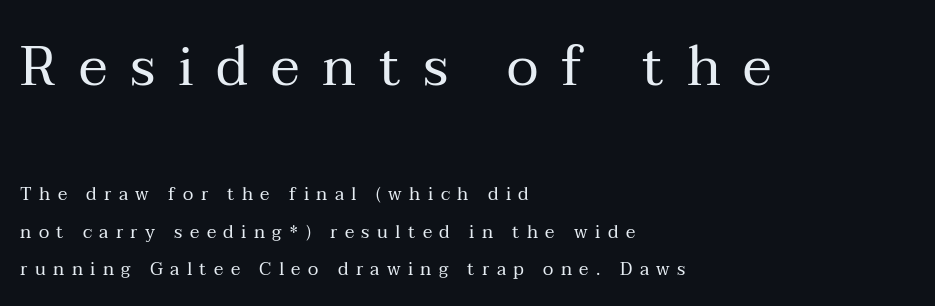
The image shows 55 px regular-weight serif type, upright; set left-aligned, loose line spacing (2.08x), unusually wide letter spacing (+0.41 em), not underlined; the first (top) block is 3.06x larger; medium stroke contrast and a medium x-height.
